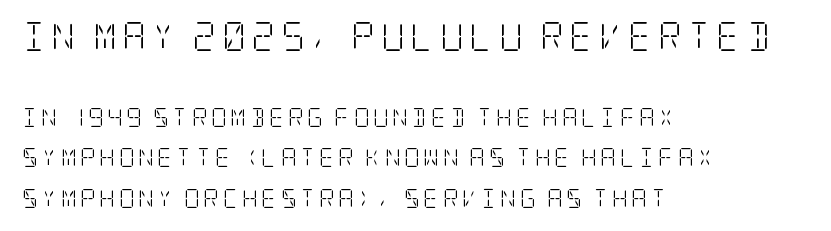
The image shows 29 px light, condensed serif type, upright; set left-aligned, loose line spacing (2.15x), unusually wide letter spacing (+0.2 em), not underlined; the first (top) block is 1.53x larger; low stroke contrast and a large x-height.
